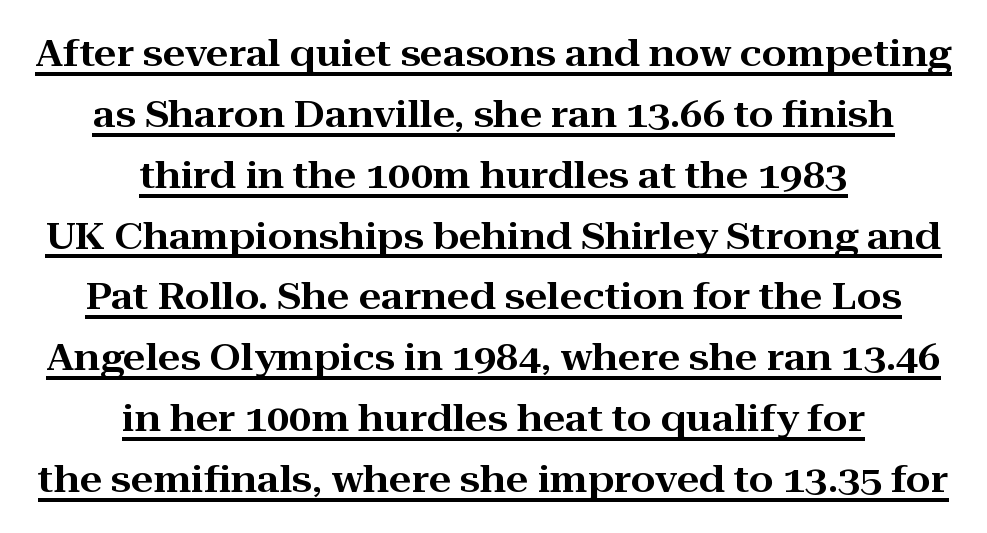
{"serif": "yes", "italic": "no", "width": "wide", "stroke_contrast": "high", "x_height": "medium", "monospaced": "no", "underline": "yes", "align": "center", "line_spacing": "normal", "line_spacing_ratio": 1.69, "letter_spacing": "normal", "letter_spacing_em": 0.0, "glyph_px": 36}
